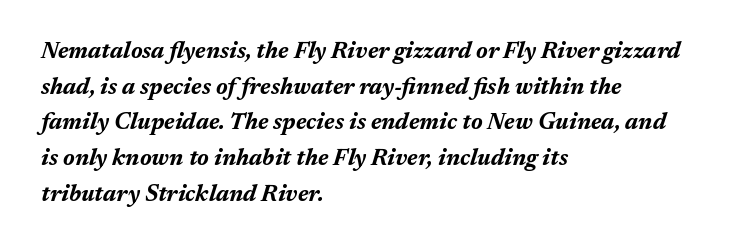
{"italic": "yes", "lean": "right", "slant_degrees": 17, "bold": "yes", "underline": "no", "align": "left", "line_spacing": "normal", "line_spacing_ratio": 1.55, "letter_spacing": "normal", "letter_spacing_em": 0.0, "glyph_px": 23}
